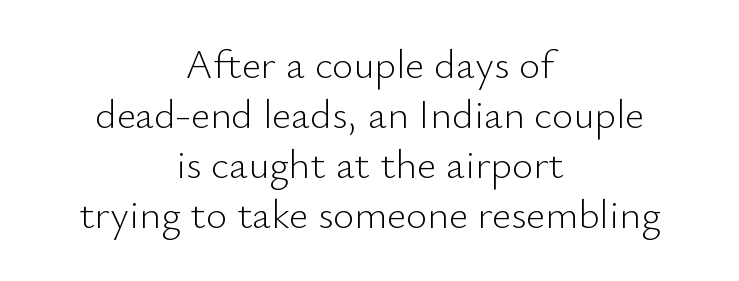
The image shows 41 px light sans-serif type, upright; set centered, line spacing 1.22x, normal letter spacing, not underlined; low stroke contrast and a small x-height.
